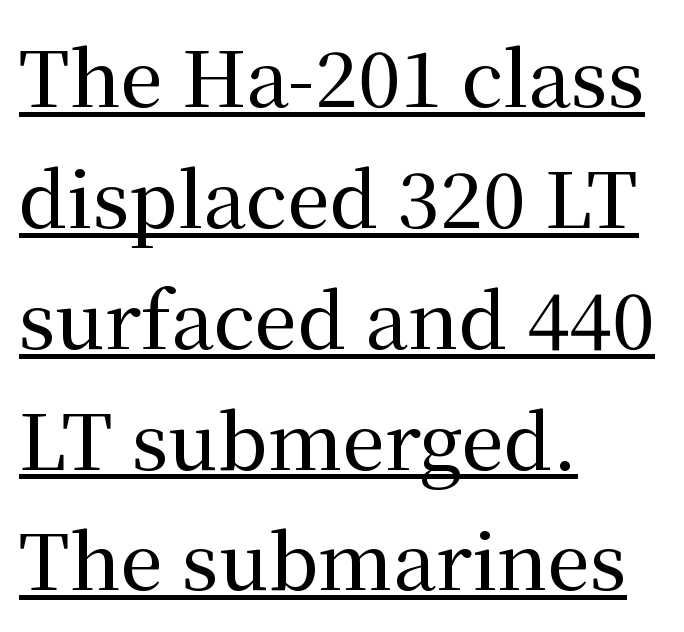
{"serif": "yes", "italic": "no", "width": "normal", "stroke_contrast": "medium", "x_height": "medium", "monospaced": "no", "underline": "yes", "align": "left", "line_spacing": "normal", "line_spacing_ratio": 1.59, "letter_spacing": "normal", "letter_spacing_em": 0.0, "glyph_px": 76}
